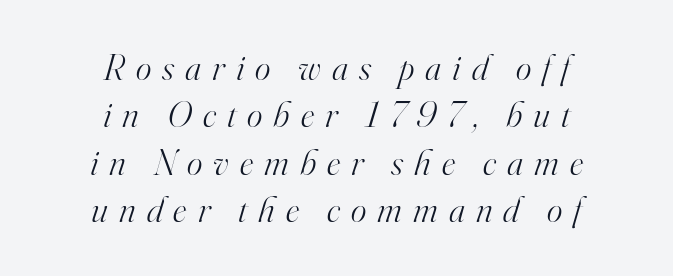
Q: Is the text bold? A: No.
Q: Is the text italic (slanted)? A: Yes, it leans right by about 16 degrees.
Q: Is the typeface a serif or a sans-serif typeface? A: Serif.
Q: Is the text underlined? A: No.
Q: How is the paragraph aligned? A: Centered.
Q: Is the spacing between letters normal or unusually wide? A: Unusually wide.
Q: Is the spacing between lines tight, normal or loose? A: Normal.
Q: Width (condensed, normal, or wide)? A: Normal.
Q: Stroke contrast? A: High.
Q: x-height? A: Small.
Q: Monospaced? A: No.
